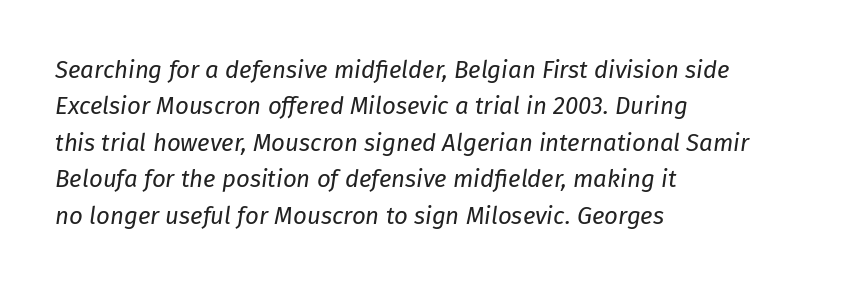
The image shows 24 px text type, italic (leaning right); set left-aligned, normal line spacing (1.52x), normal letter spacing, not underlined.
